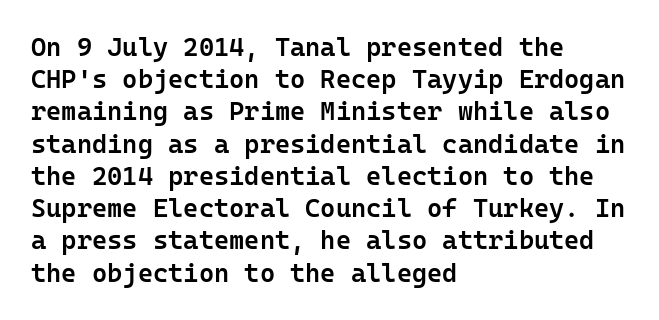
The image shows 26 px text type, upright; set left-aligned, line spacing 1.24x, normal letter spacing, not underlined.
